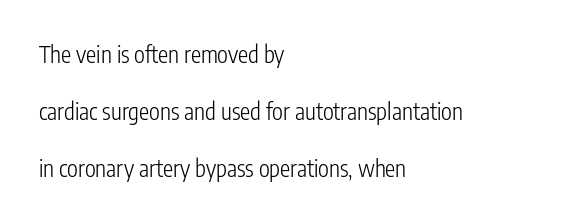
The image shows 23 px text type, upright; set left-aligned, loose line spacing (2.47x), normal letter spacing, not underlined.
